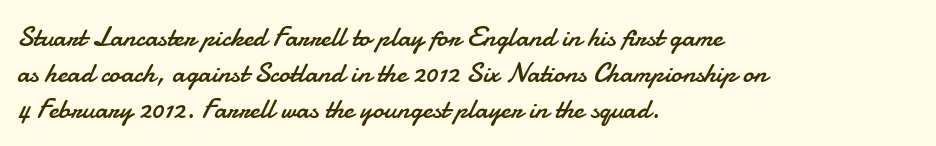
This sample has the flowing, uneven cadence of proportional lettering. Caption: standard tracking, unaltered. Glance below the letters and you will spot only blank space. In terms of leading, this rendering sits right in the middle.
